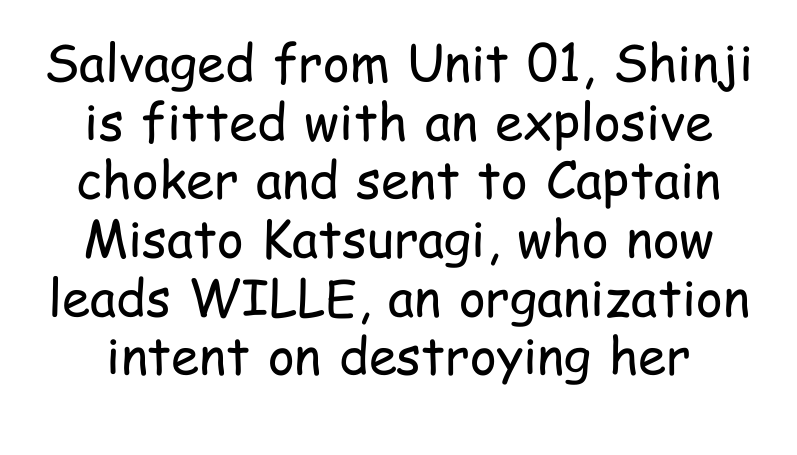
Q: Is the text bold? A: No.
Q: Is the text italic (slanted)? A: No, it is upright.
Q: Is the typeface a serif or a sans-serif typeface? A: Sans-serif.
Q: Is the text underlined? A: No.
Q: How is the paragraph aligned? A: Centered.
Q: Is the spacing between letters normal or unusually wide? A: Normal.
Q: Is the spacing between lines tight, normal or loose? A: Tight.
Q: Width (condensed, normal, or wide)? A: Condensed.
Q: Stroke contrast? A: Low.
Q: x-height? A: Medium.
Q: Monospaced? A: No.
